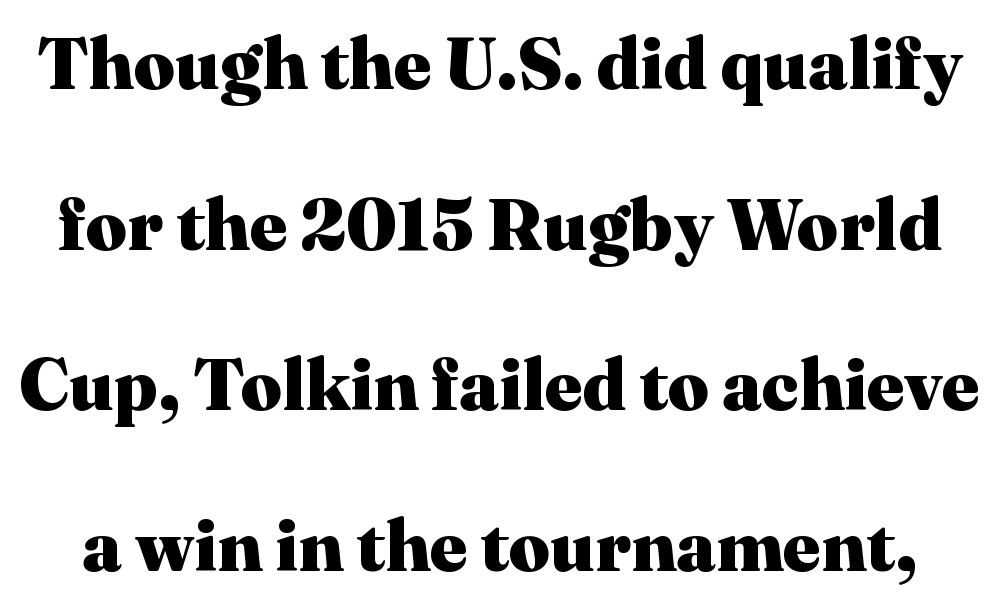
The baseline area is clear. A typesetter would label this face a serif. Think of a printed novel: that variable character pitch is what you see here. If you drew a line through each stem, it would be perfectly vertical. Each word holds together tightly as a unit, with standard inter-letter gaps.
